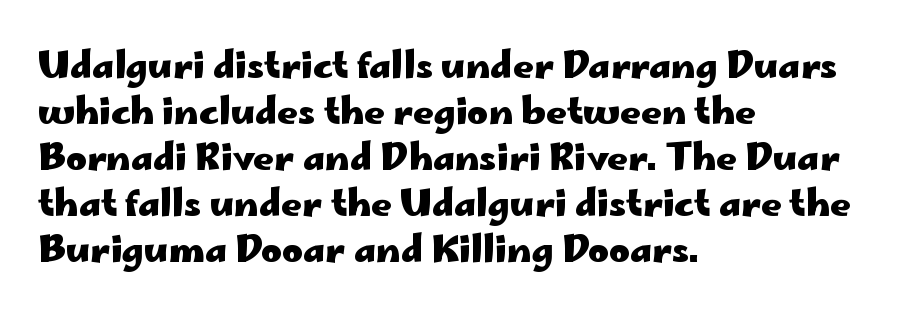
Weight: bold. No word sits above an underline. Reading down the block, your eye returns to a fixed left position each line. The face used here is rendered with its standard letterfit.
